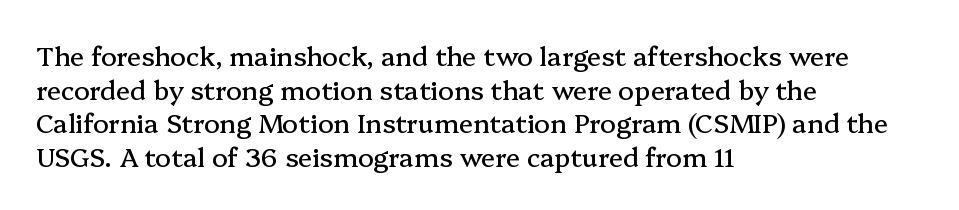
Q: Is the text italic (slanted)? A: No, it is upright.
Q: Is the text underlined? A: No.
Q: How is the paragraph aligned? A: Left-aligned.
Q: Is the spacing between letters normal or unusually wide? A: Normal.
Q: Is the spacing between lines tight, normal or loose? A: Normal.
